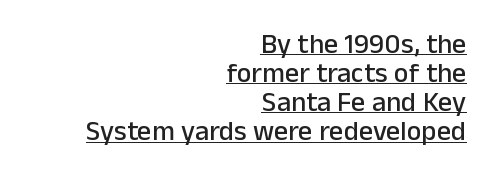
{"serif": "no", "italic": "no", "width": "normal", "stroke_contrast": "low", "x_height": "medium", "monospaced": "no", "underline": "yes", "align": "right", "line_spacing": "tight", "line_spacing_ratio": 1.04, "letter_spacing": "normal", "letter_spacing_em": 0.0, "glyph_px": 28}
